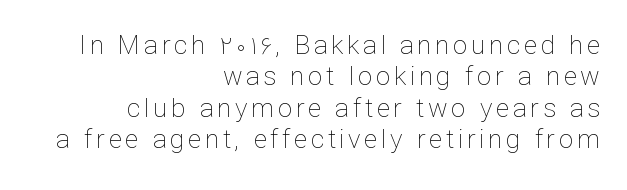
Q: Is the text bold? A: No.
Q: Is the text italic (slanted)? A: No, it is upright.
Q: Is the text underlined? A: No.
Q: How is the paragraph aligned? A: Right-aligned.
